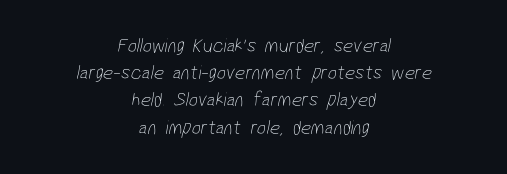
Q: Is the text bold? A: No.
Q: Is the text underlined? A: No.
Q: How is the paragraph aligned? A: Centered.
Q: Is the spacing between letters normal or unusually wide? A: Normal.
Q: Is the spacing between lines tight, normal or loose? A: Normal.
